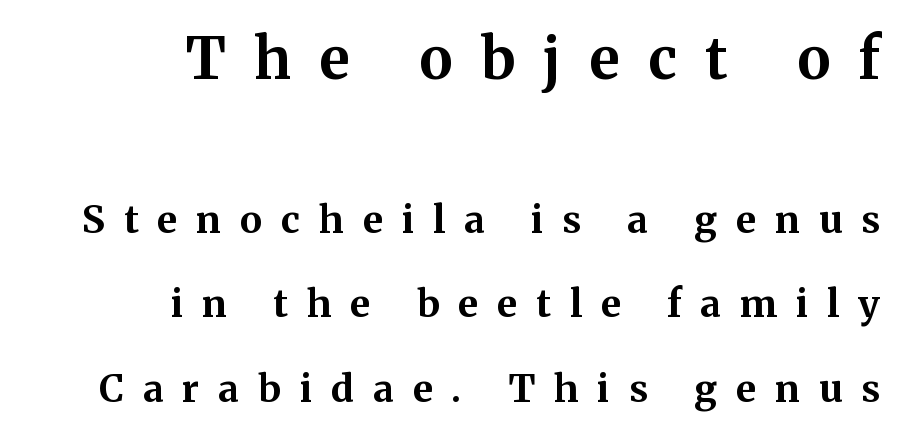
The image shows 57 px bold serif type, upright; set right-aligned, loose line spacing (2.23x), unusually wide letter spacing (+0.5 em), not underlined; the first (top) block is 1.5x larger; medium stroke contrast and a medium x-height.
